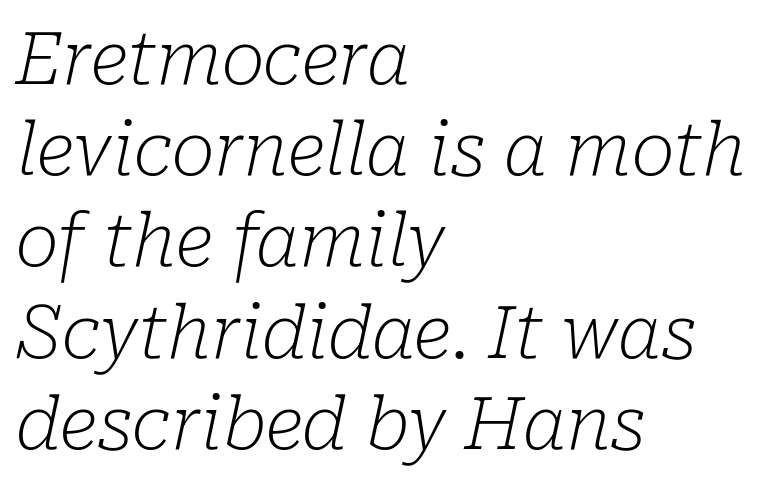
Classification — serif. If you drew a ruler down the left edge, every line would touch it. A typesetter would call this proportional, since set widths differ per character. One glance says typical: line gaps are just what's usual. Heft: none added — not bold.
